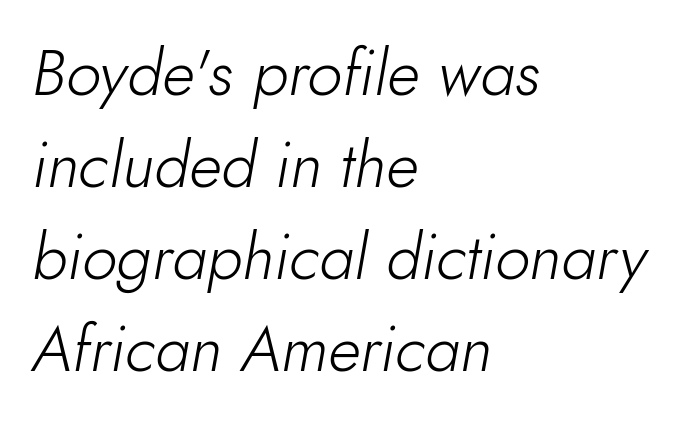
Lines of text with bare space underneath. These lines keep a tight, regular rhythm from letter to letter. Reading down the column, the eye jumps a familiar distance to each next line. Which margin do the lines hug? The left one — the right edge is uneven.
